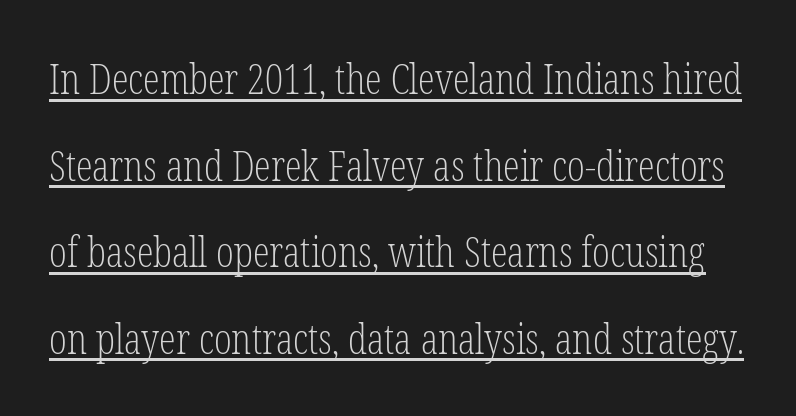
{"serif": "yes", "italic": "no", "bold": "no", "weight": "light", "width": "condensed", "stroke_contrast": "low", "x_height": "medium", "monospaced": "no", "underline": "yes", "line_spacing": "loose", "line_spacing_ratio": 2.06, "letter_spacing": "normal", "letter_spacing_em": 0.0, "glyph_px": 42}
